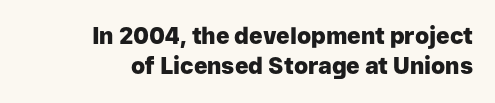
The type is set solid horizontally, with unmodified tracking. Notice how the stems are strictly vertical — no italics here. Each new line begins a customary step beneath the previous one. Decoration check: the copy has no underline. The face used here has the dense, thick strokes of a bold. Short and long lines alike share a common ending point at right.
